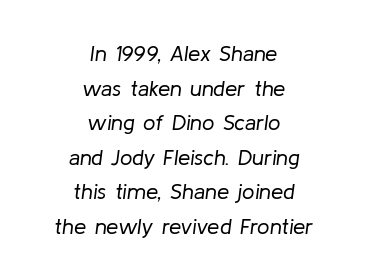
Q: Is the text bold? A: No.
Q: Is the text italic (slanted)? A: Yes, it leans right by about 8 degrees.
Q: Is the text underlined? A: No.
Q: How is the paragraph aligned? A: Centered.
Q: Is the spacing between letters normal or unusually wide? A: Normal.
Q: Is the spacing between lines tight, normal or loose? A: Normal.
